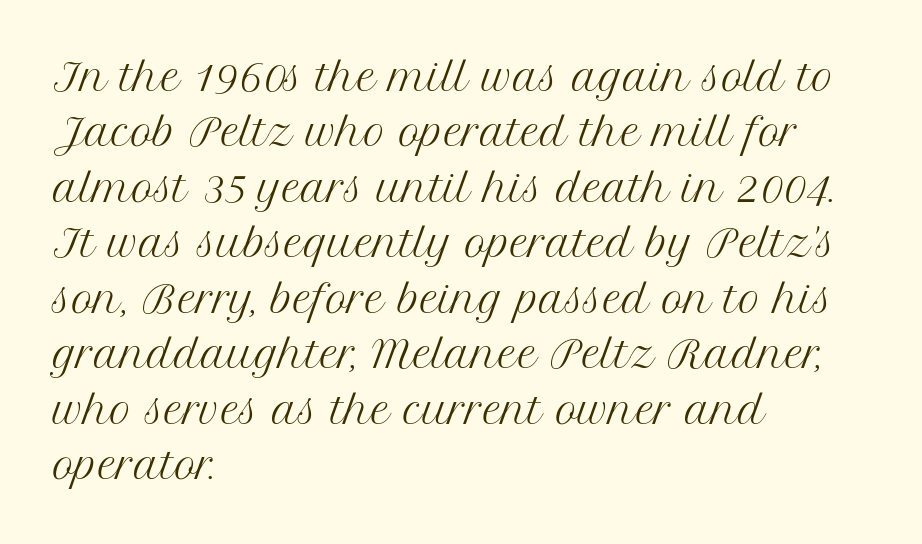
{"bold": "no", "weight": "regular", "width": "normal", "stroke_contrast": "medium", "x_height": "medium", "monospaced": "no", "underline": "no", "align": "left", "line_spacing": "normal", "line_spacing_ratio": 1.5, "letter_spacing": "normal", "letter_spacing_em": 0.0, "glyph_px": 37}
